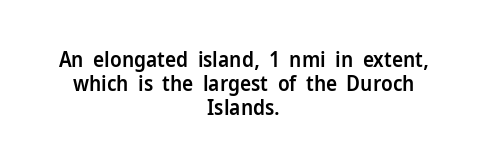
Q: Is the text bold? A: Semi-bold.
Q: Is the text italic (slanted)? A: No, it is upright.
Q: Is the text underlined? A: No.
Q: How is the paragraph aligned? A: Centered.
Q: Is the spacing between letters normal or unusually wide? A: Normal.
Q: Is the spacing between lines tight, normal or loose? A: Tight.
